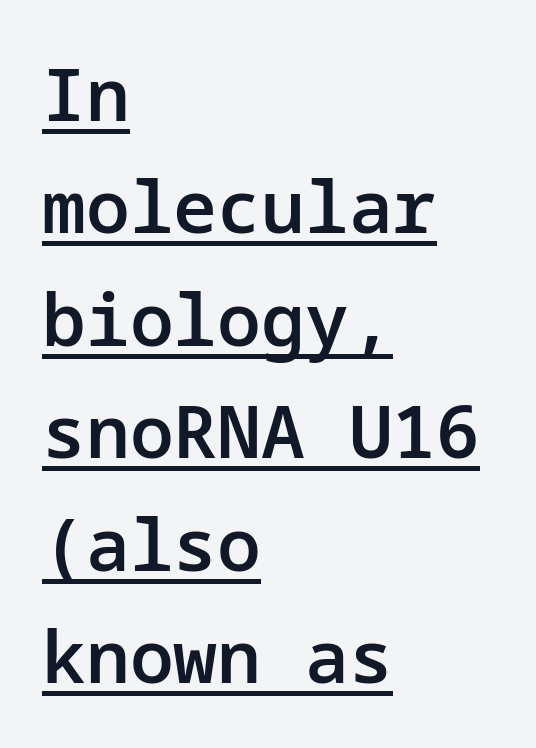
The image shows 73 px semibold sans-serif type, upright; set left-aligned, normal line spacing (1.54x), normal letter spacing, underlined; low stroke contrast and a medium x-height.
